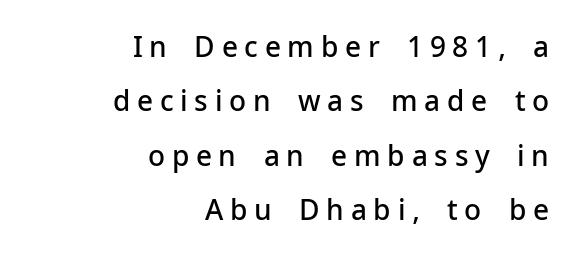
Q: Is the text bold? A: Semi-bold.
Q: Is the text italic (slanted)? A: No, it is upright.
Q: Is the typeface a serif or a sans-serif typeface? A: Sans-serif.
Q: Is the text underlined? A: No.
Q: How is the paragraph aligned? A: Right-aligned.
Q: Is the spacing between letters normal or unusually wide? A: Unusually wide.
Q: Is the spacing between lines tight, normal or loose? A: Loose.
Q: Width (condensed, normal, or wide)? A: Normal.
Q: Stroke contrast? A: Low.
Q: x-height? A: Medium.
Q: Monospaced? A: No.
